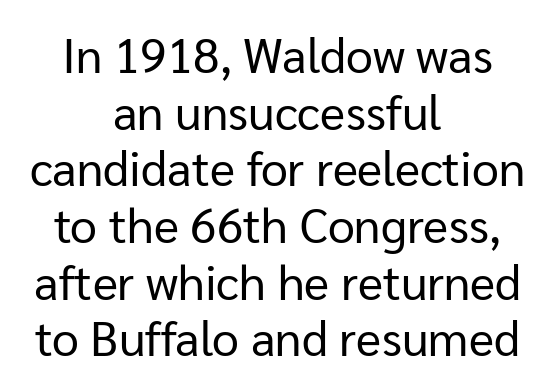
{"serif": "no", "italic": "no", "bold": "no", "weight": "regular", "width": "normal", "stroke_contrast": "low", "x_height": "medium", "monospaced": "no", "underline": "no", "align": "center", "line_spacing_ratio": 1.18, "letter_spacing": "normal", "letter_spacing_em": 0.0, "glyph_px": 48}
